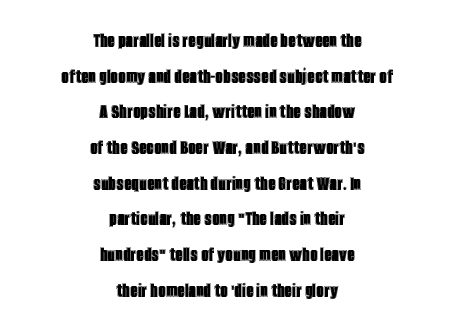
Q: Is the text italic (slanted)? A: No, it is upright.
Q: Is the text underlined? A: No.
Q: How is the paragraph aligned? A: Centered.
Q: Is the spacing between letters normal or unusually wide? A: Normal.
Q: Is the spacing between lines tight, normal or loose? A: Normal.
